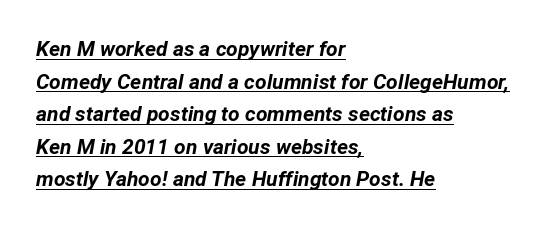
The image shows 21 px bold type, italic (leaning right); set left-aligned, normal line spacing (1.55x), normal letter spacing, underlined.
